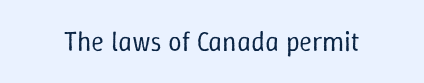
The image shows 27 px text type, upright; set normal letter spacing, not underlined.
